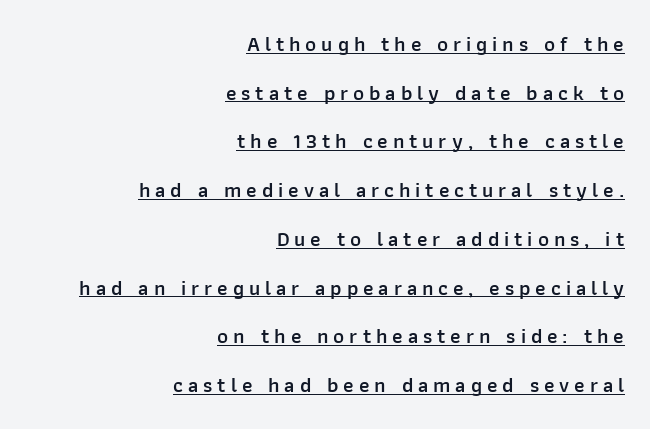
{"italic": "no", "bold": "semi", "underline": "yes", "align": "right", "line_spacing": "loose", "line_spacing_ratio": 2.32, "letter_spacing": "wide", "letter_spacing_em": 0.23, "glyph_px": 21}
